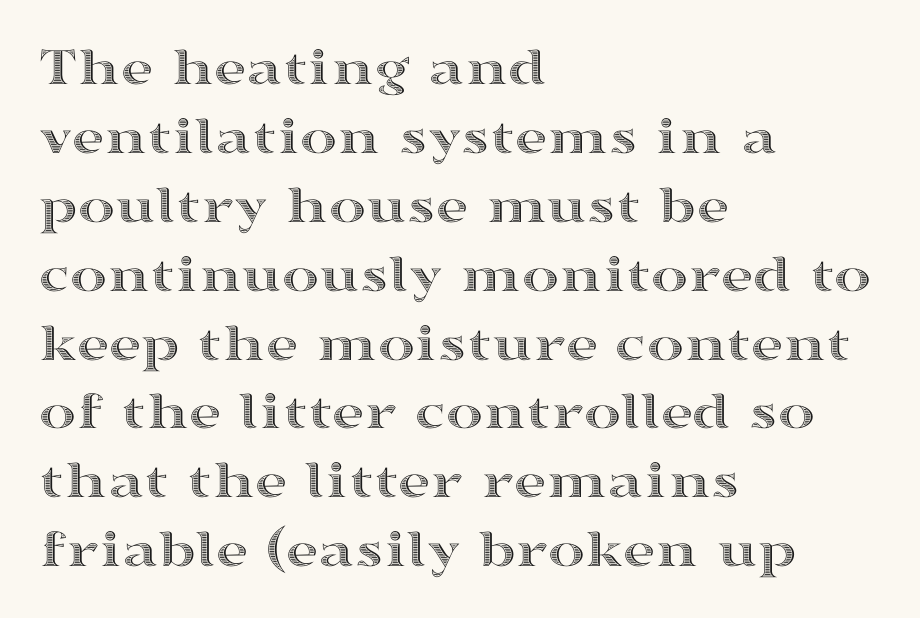
The image shows 56 px wide type, upright; set left-aligned, line spacing 1.23x, normal letter spacing, not underlined; a medium x-height.
